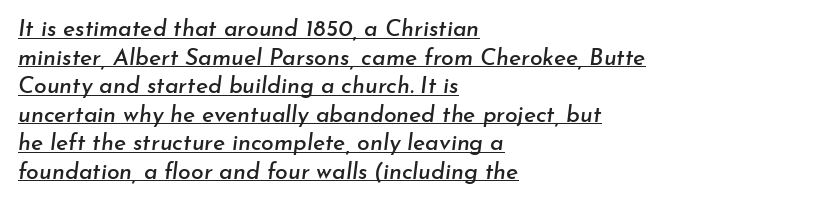
{"italic": "yes", "lean": "right", "slant_degrees": 7, "underline": "yes", "align": "left", "line_spacing_ratio": 1.24, "letter_spacing": "normal", "letter_spacing_em": 0.0, "glyph_px": 23}
